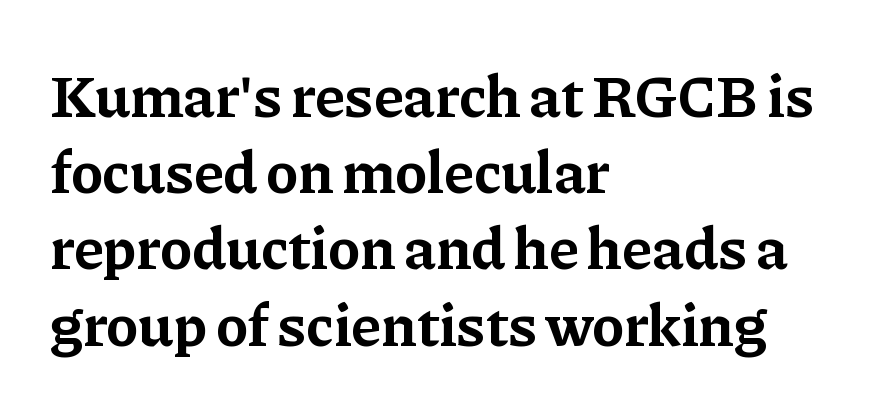
Compared with typical body copy, the letter spacing here is the same. Unmarked baselines from the first word to the last. The font family rendered here belongs to the serif group. Heavy, bold letterforms. Italic? Not at all — the glyphs are vertical. Proportional: the letters do not fall into vertical columns.
